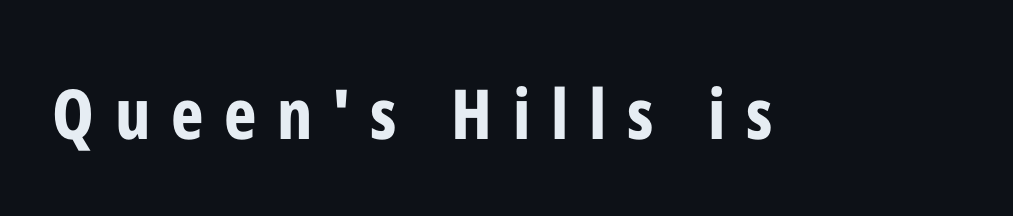
Typesetter's note: full bold, strokes at maximum text heaviness. Substantial extra tracking has been applied to these lines. A typesetter would call this proportional, since set widths differ per character. The passage shown is not underscored anywhere. Tall strokes in this sample are plumb rather than angled. The font family rendered here belongs to the sans-serif group.
